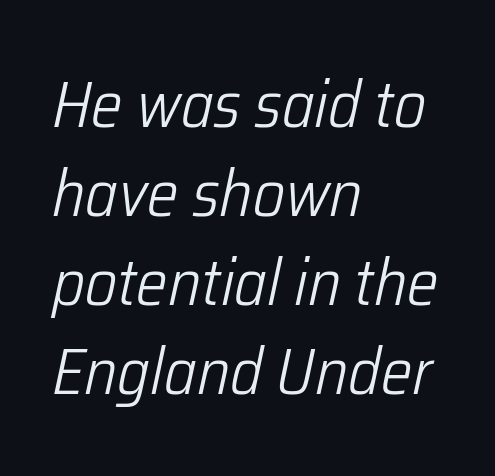
The image shows 66 px light, condensed type, italic (leaning right); set left-aligned, normal line spacing (1.35x), normal letter spacing, not underlined; low stroke contrast and a medium x-height.
